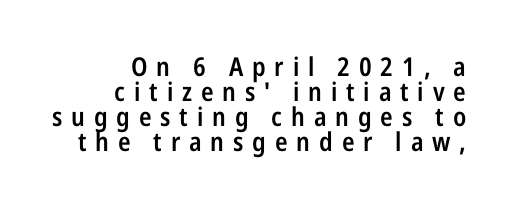
{"italic": "no", "bold": "semi", "underline": "no", "align": "right", "line_spacing": "tight", "line_spacing_ratio": 0.96, "letter_spacing": "wide", "letter_spacing_em": 0.34, "glyph_px": 26}
